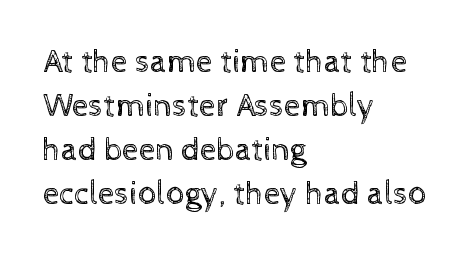
Q: Is the text bold? A: No.
Q: Is the text italic (slanted)? A: No, it is upright.
Q: Is the text underlined? A: No.
Q: How is the paragraph aligned? A: Left-aligned.
Q: Is the spacing between letters normal or unusually wide? A: Normal.
Q: Is the spacing between lines tight, normal or loose? A: Normal.
Q: Width (condensed, normal, or wide)? A: Normal.
Q: x-height? A: Medium.
Q: Monospaced? A: No.
